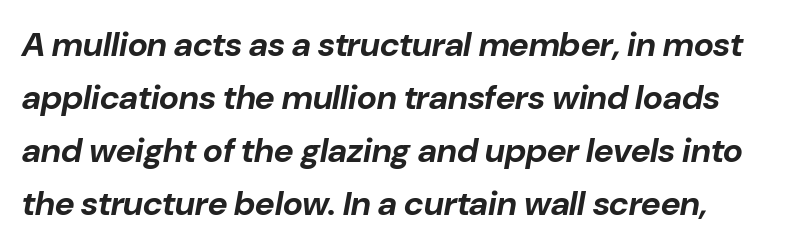
Looking at the ascenders, they clearly lean. No extra tracking has been applied to these lines. Each letter keeps its own natural width here, so spacing adapts to shape. The leading is moderate, giving the passage an even texture. Lines of text with bare space underneath.
